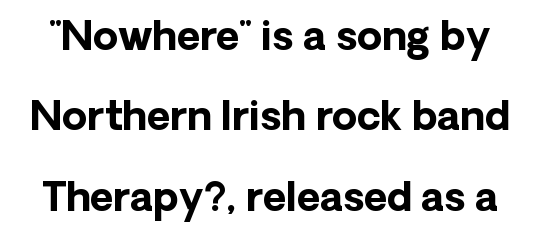
Q: Is the text bold? A: Yes.
Q: Is the text italic (slanted)? A: No, it is upright.
Q: Is the typeface a serif or a sans-serif typeface? A: Sans-serif.
Q: Is the text underlined? A: No.
Q: Is the spacing between letters normal or unusually wide? A: Normal.
Q: Is the spacing between lines tight, normal or loose? A: Loose.
Q: Width (condensed, normal, or wide)? A: Normal.
Q: Stroke contrast? A: Low.
Q: x-height? A: Medium.
Q: Monospaced? A: No.
